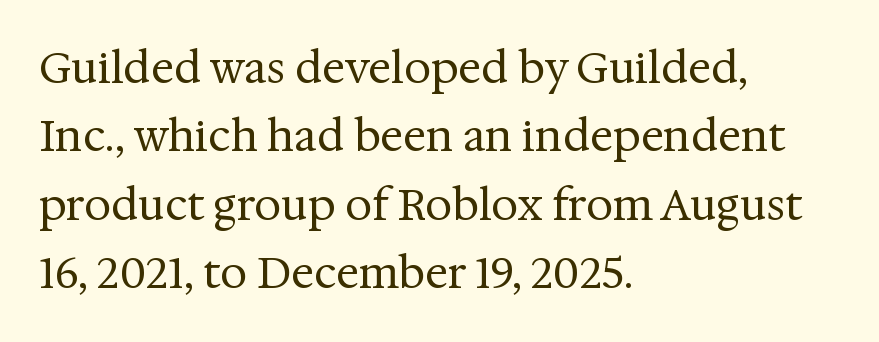
{"serif": "yes", "italic": "no", "bold": "no", "weight": "regular", "width": "normal", "stroke_contrast": "medium", "x_height": "medium", "monospaced": "no", "underline": "no", "align": "left", "line_spacing": "normal", "line_spacing_ratio": 1.59, "letter_spacing": "normal", "letter_spacing_em": 0.0, "glyph_px": 43}
